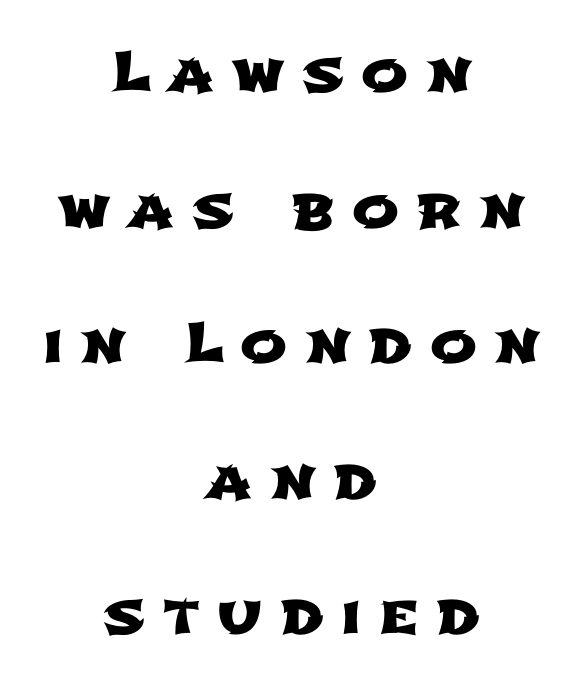
The image shows 56 px wide sans-serif type; set centered, loose line spacing (2.42x), unusually wide letter spacing (+0.31 em), not underlined; low stroke contrast and a medium x-height.
